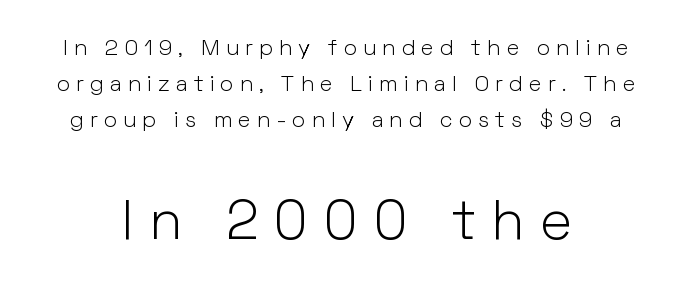
Is there much room between lines? A standard amount, neither cramped nor airy. Descender tails drop into unmarked territory. These lines are rendered in a variable-pitch font. Small over large — that's the arrangement of the two blocks here.
